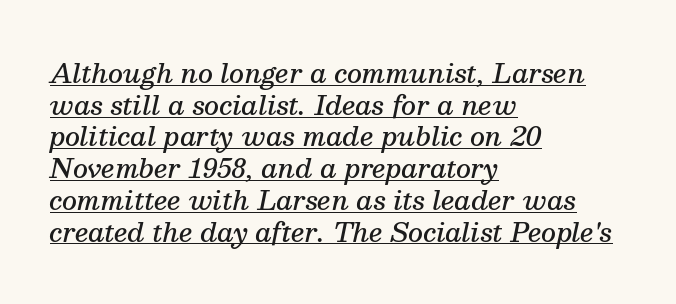
{"italic": "yes", "lean": "right", "slant_degrees": 13, "bold": "semi", "underline": "yes", "align": "left", "line_spacing_ratio": 1.22, "letter_spacing": "normal", "letter_spacing_em": 0.0, "glyph_px": 26}
